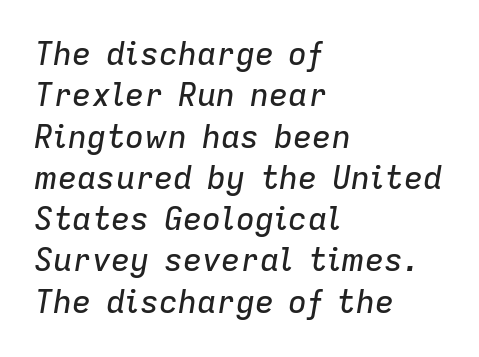
The image shows 32 px text type, italic (leaning right); set left-aligned, normal line spacing (1.29x), normal letter spacing, not underlined; low stroke contrast and a medium x-height.
